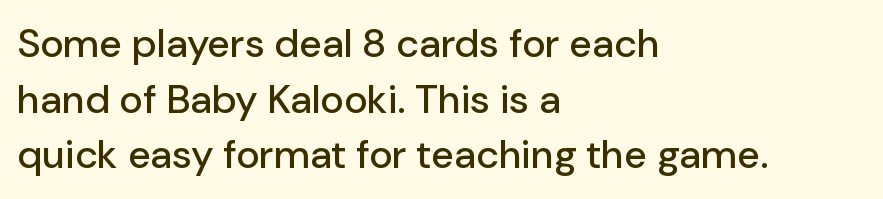
{"serif": "no", "italic": "no", "width": "normal", "stroke_contrast": "low", "x_height": "medium", "monospaced": "no", "underline": "no", "align": "left", "line_spacing": "normal", "line_spacing_ratio": 1.39, "letter_spacing": "normal", "letter_spacing_em": 0.0, "glyph_px": 40}
